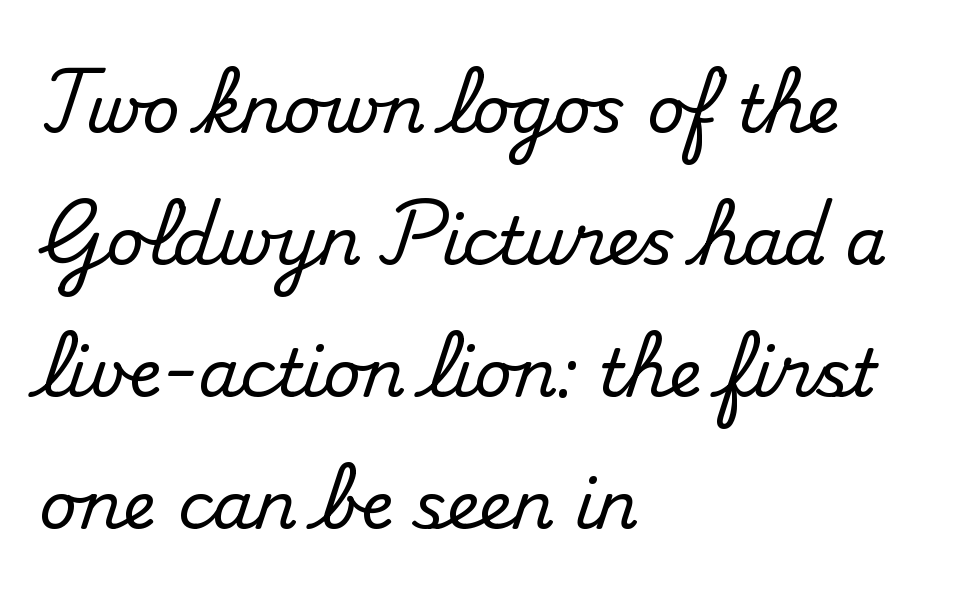
Q: Is the text italic (slanted)? A: Yes.
Q: Is the typeface a serif or a sans-serif typeface? A: Serif.
Q: Is the text underlined? A: No.
Q: How is the paragraph aligned? A: Left-aligned.
Q: Is the spacing between letters normal or unusually wide? A: Normal.
Q: Is the spacing between lines tight, normal or loose? A: Loose.
Q: Width (condensed, normal, or wide)? A: Normal.
Q: Stroke contrast? A: Medium.
Q: x-height? A: Small.
Q: Monospaced? A: No.
